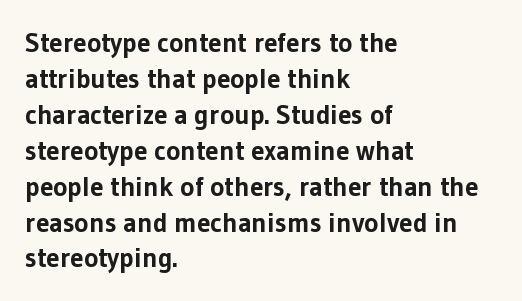
Q: Is the text bold? A: Yes.
Q: Is the text italic (slanted)? A: No, it is upright.
Q: Is the text underlined? A: No.
Q: How is the paragraph aligned? A: Left-aligned.
Q: Is the spacing between letters normal or unusually wide? A: Normal.
Q: Is the spacing between lines tight, normal or loose? A: Normal.
